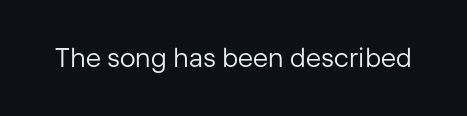
Q: Is the text bold? A: No.
Q: Is the text italic (slanted)? A: No, it is upright.
Q: Is the text underlined? A: No.
Q: Is the spacing between letters normal or unusually wide? A: Normal.
